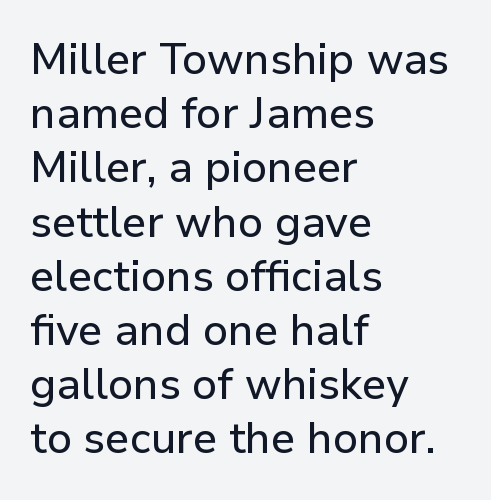
Q: Is the text italic (slanted)? A: No, it is upright.
Q: Is the typeface a serif or a sans-serif typeface? A: Sans-serif.
Q: Is the text underlined? A: No.
Q: How is the paragraph aligned? A: Left-aligned.
Q: Is the spacing between letters normal or unusually wide? A: Normal.
Q: Is the spacing between lines tight, normal or loose? A: Normal.
Q: Width (condensed, normal, or wide)? A: Normal.
Q: Stroke contrast? A: Low.
Q: x-height? A: Medium.
Q: Monospaced? A: No.
